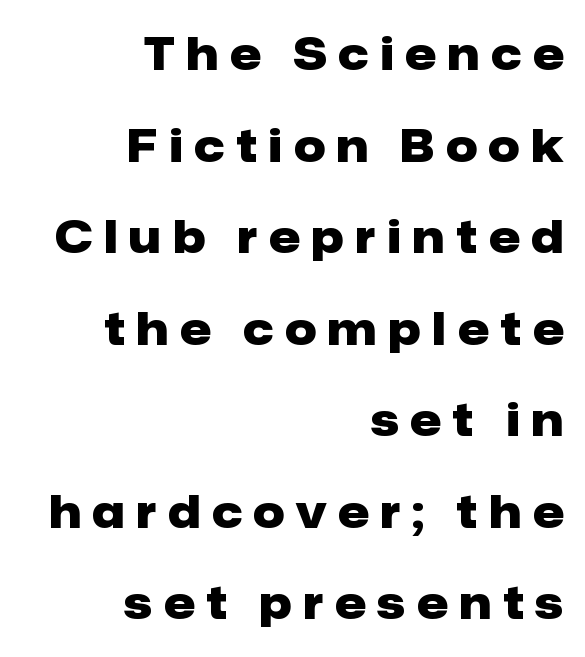
If you drew a line through each stem, it would be perfectly vertical. The foot of each line stays bare and open. This sample is right-justified, so line beginnings fall wherever the words allow. Honestly, the rows look like they've been pulled way apart. Proportional: the letters do not fall into vertical columns.
